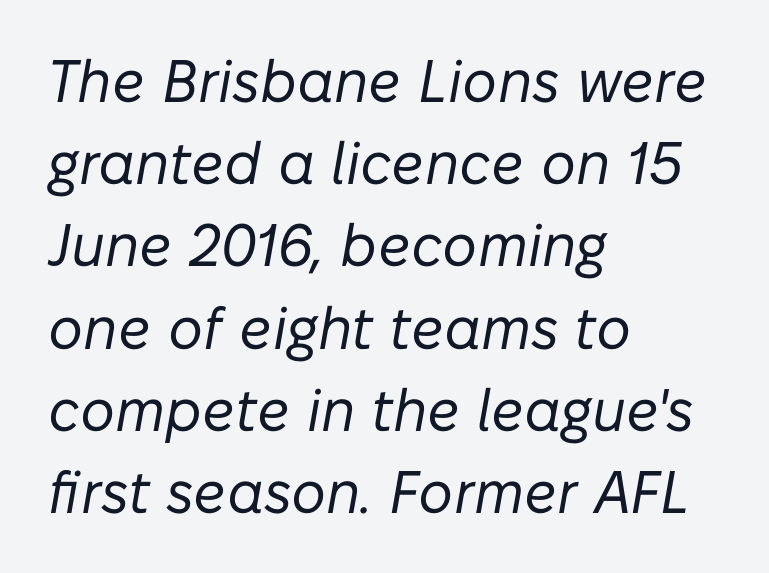
{"italic": "yes", "lean": "right", "slant_degrees": 10, "bold": "no", "weight": "regular", "width": "normal", "stroke_contrast": "low", "x_height": "medium", "monospaced": "no", "underline": "no", "align": "left", "line_spacing": "normal", "line_spacing_ratio": 1.37, "letter_spacing": "normal", "letter_spacing_em": 0.0, "glyph_px": 60}
